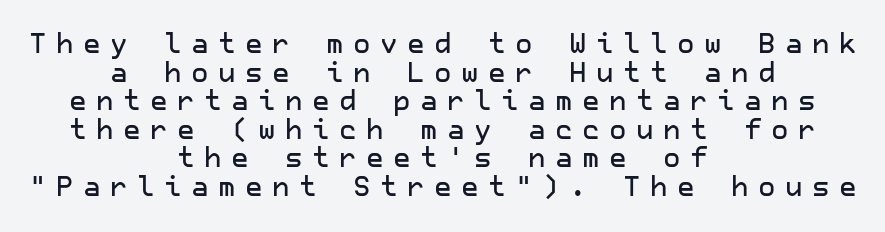
The tracking jumps out immediately: characters are airy and widely separated. The space directly below the letters is spotless. The line-height multiplier appears low, near solid setting. Posture: upright roman. Alignment: centered.
